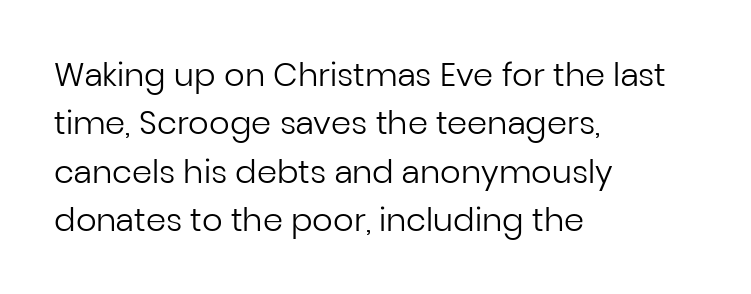
{"serif": "no", "italic": "no", "bold": "no", "weight": "regular", "width": "normal", "stroke_contrast": "low", "x_height": "medium", "monospaced": "no", "underline": "no", "align": "left", "line_spacing": "normal", "line_spacing_ratio": 1.51, "letter_spacing": "normal", "letter_spacing_em": 0.0, "glyph_px": 32}
